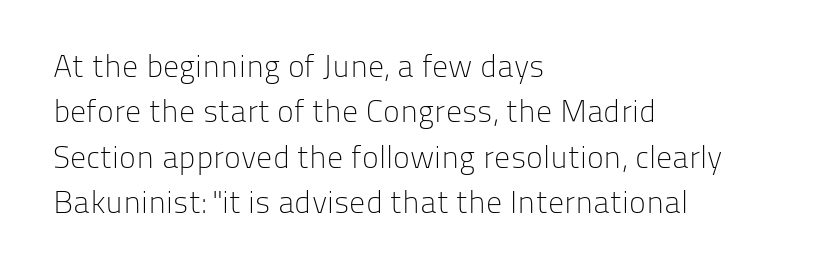
The image shows 32 px light sans-serif type, upright; set left-aligned, normal line spacing (1.42x), normal letter spacing, not underlined; low stroke contrast and a medium x-height.
